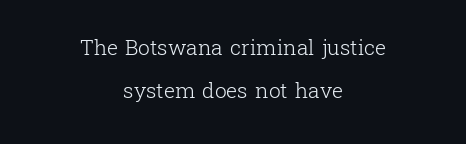
Q: Is the text bold? A: No.
Q: Is the text italic (slanted)? A: No, it is upright.
Q: Is the text underlined? A: No.
Q: How is the paragraph aligned? A: Centered.
Q: Is the spacing between letters normal or unusually wide? A: Normal.
Q: Is the spacing between lines tight, normal or loose? A: Loose.
